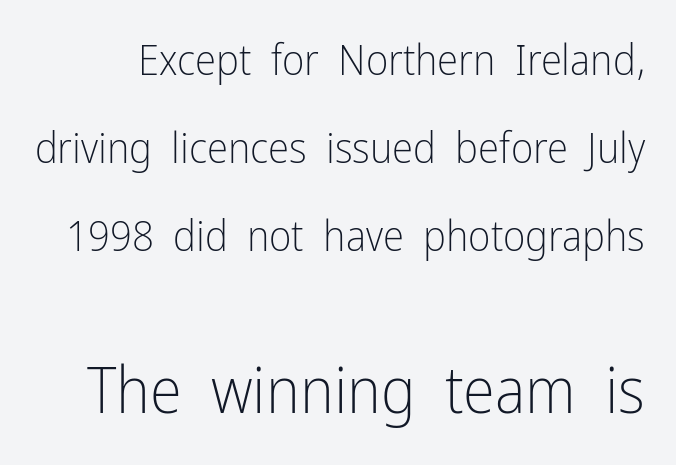
Q: Is the text bold? A: No.
Q: Is the text italic (slanted)? A: No, it is upright.
Q: Is the typeface a serif or a sans-serif typeface? A: Sans-serif.
Q: Is the text underlined? A: No.
Q: Is the spacing between letters normal or unusually wide? A: Normal.
Q: Is the spacing between lines tight, normal or loose? A: Loose.
Q: Which block of text is set in a larger size, the first (top) or the second (bottom)? A: The second (bottom) one.
Q: Width (condensed, normal, or wide)? A: Condensed.
Q: Stroke contrast? A: Low.
Q: x-height? A: Medium.
Q: Monospaced? A: No.
